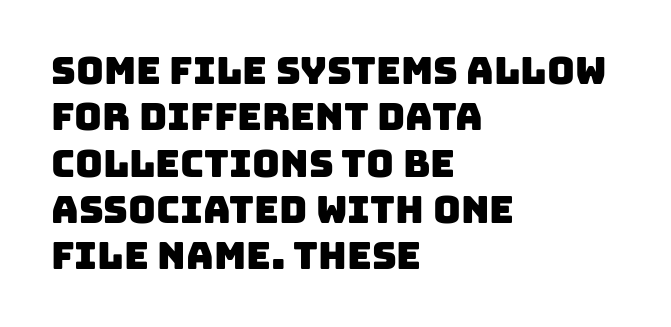
Q: Is the typeface a serif or a sans-serif typeface? A: Sans-serif.
Q: Is the text underlined? A: No.
Q: How is the paragraph aligned? A: Left-aligned.
Q: Is the spacing between letters normal or unusually wide? A: Normal.
Q: Width (condensed, normal, or wide)? A: Normal.
Q: Stroke contrast? A: Low.
Q: x-height? A: Large.
Q: Monospaced? A: No.
